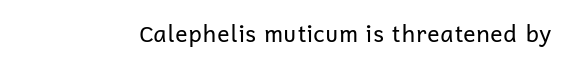
{"italic": "no", "bold": "no", "underline": "no", "letter_spacing": "normal", "letter_spacing_em": 0.0, "glyph_px": 23}
